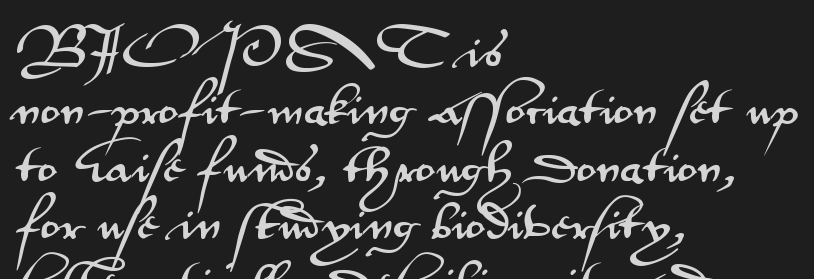
{"serif": "no", "width": "wide", "stroke_contrast": "medium", "x_height": "small", "monospaced": "no", "underline": "no", "align": "left", "line_spacing": "normal", "line_spacing_ratio": 1.4, "letter_spacing": "normal", "letter_spacing_em": 0.0, "glyph_px": 41}
